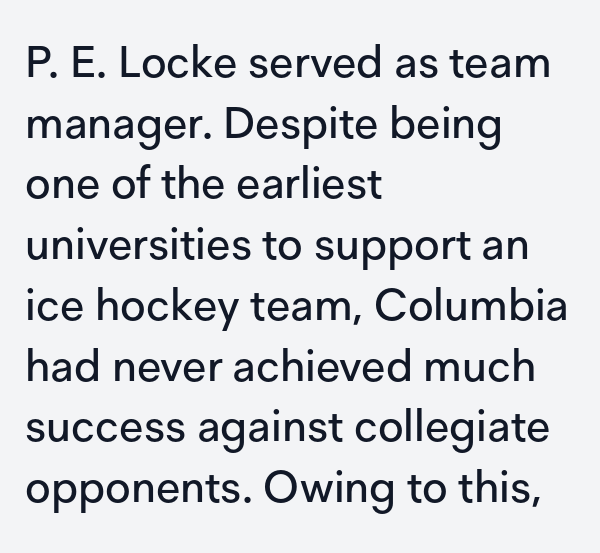
Q: Is the text italic (slanted)? A: No, it is upright.
Q: Is the typeface a serif or a sans-serif typeface? A: Sans-serif.
Q: Is the text underlined? A: No.
Q: How is the paragraph aligned? A: Left-aligned.
Q: Is the spacing between letters normal or unusually wide? A: Normal.
Q: Is the spacing between lines tight, normal or loose? A: Normal.
Q: Width (condensed, normal, or wide)? A: Normal.
Q: Stroke contrast? A: Low.
Q: x-height? A: Medium.
Q: Monospaced? A: No.
